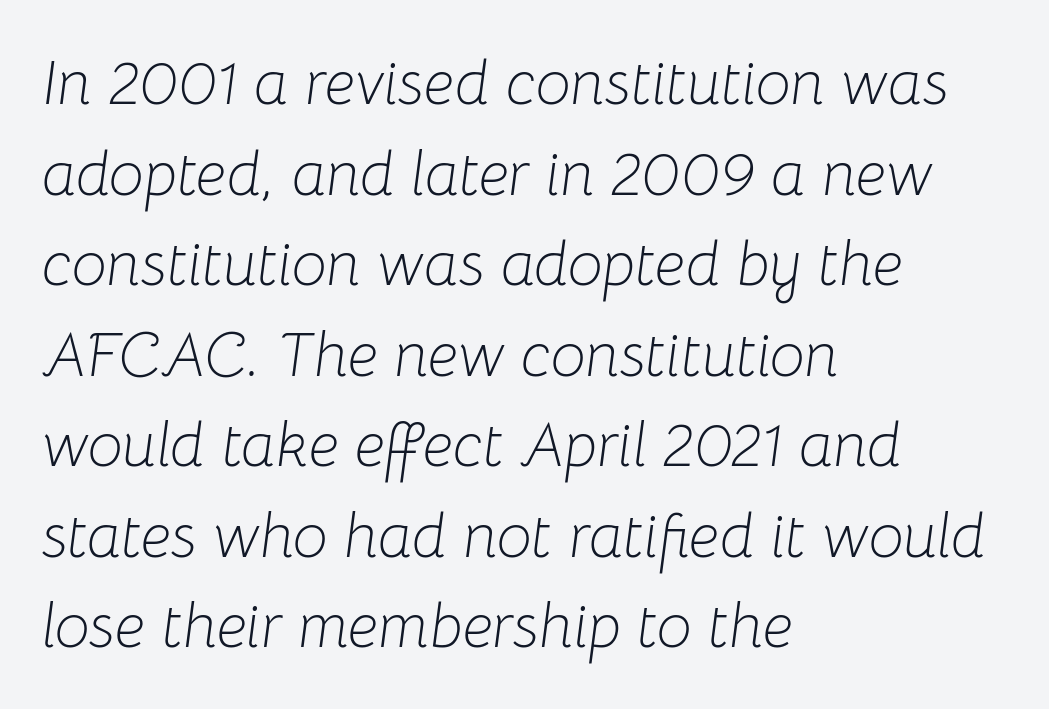
{"italic": "yes", "lean": "right", "slant_degrees": 8, "bold": "no", "weight": "light", "width": "normal", "stroke_contrast": "low", "x_height": "medium", "monospaced": "no", "underline": "no", "align": "left", "line_spacing": "normal", "line_spacing_ratio": 1.46, "letter_spacing": "normal", "letter_spacing_em": 0.0, "glyph_px": 62}
